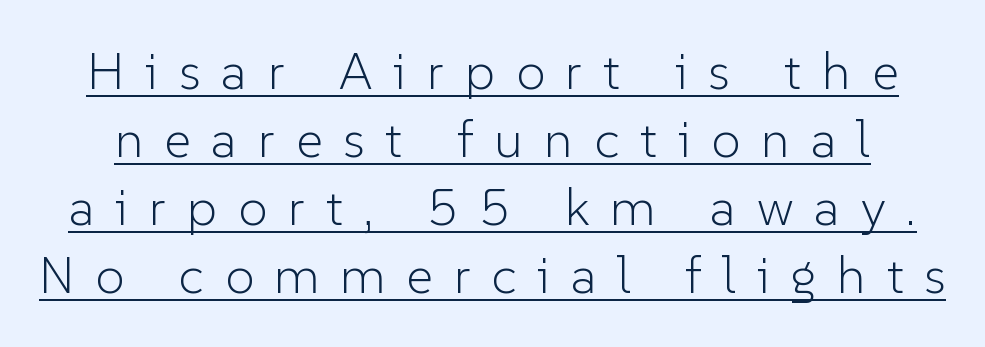
A typesetter would label this face a sans. Note the varied advance widths — an 'i' is clearly narrower than an 'm'. The typography opts for an upright posture over an oblique one. Heft: none added — not bold. Leading: standard.
